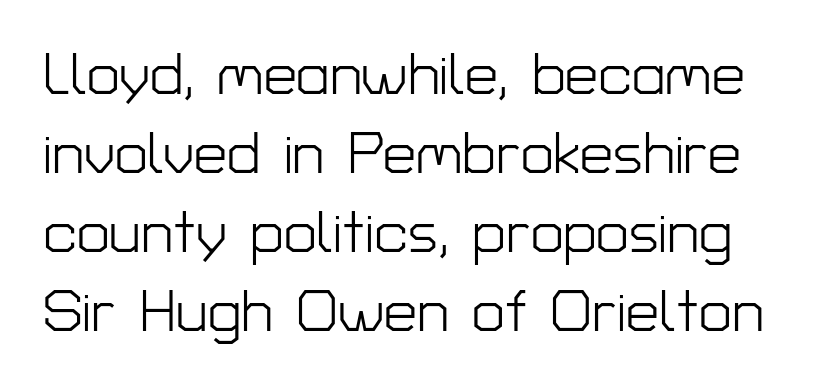
Here the designer chose a conventional face with non-uniform glyph widths. This reads as an unemphasized weight, regular at the heaviest. Line spacing here is normal. The typography opts for an upright posture over an oblique one.
